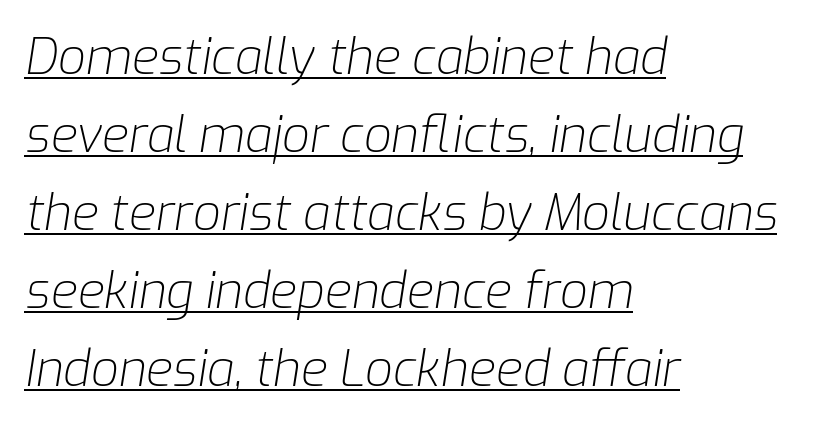
The image shows 49 px light type, italic (leaning right); set left-aligned, normal line spacing (1.59x), normal letter spacing, underlined; low stroke contrast and a medium x-height.
